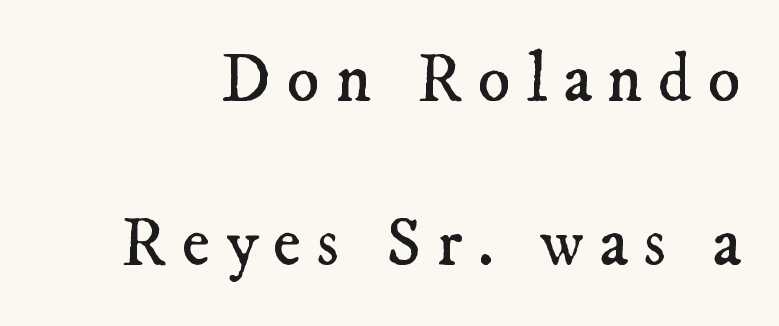
Q: Is the text bold? A: No.
Q: Is the typeface a serif or a sans-serif typeface? A: Serif.
Q: Is the text underlined? A: No.
Q: Is the spacing between letters normal or unusually wide? A: Unusually wide.
Q: Is the spacing between lines tight, normal or loose? A: Loose.
Q: Width (condensed, normal, or wide)? A: Normal.
Q: Stroke contrast? A: Low.
Q: x-height? A: Small.
Q: Monospaced? A: No.
